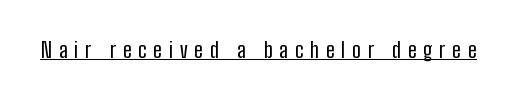
The image shows 21 px text type, upright; set unusually wide letter spacing (+0.33 em), underlined.
